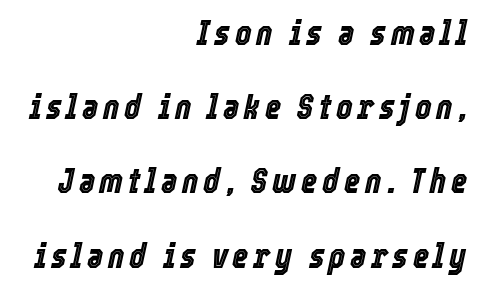
Q: Is the text italic (slanted)? A: Yes, it leans right by about 12 degrees.
Q: Is the text underlined? A: No.
Q: How is the paragraph aligned? A: Right-aligned.
Q: Is the spacing between lines tight, normal or loose? A: Loose.
Q: Width (condensed, normal, or wide)? A: Condensed.
Q: x-height? A: Medium.
Q: Monospaced? A: No.
